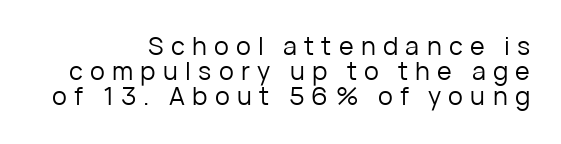
{"italic": "no", "bold": "no", "underline": "no", "align": "right", "line_spacing": "tight", "line_spacing_ratio": 1.01, "letter_spacing": "wide", "letter_spacing_em": 0.29, "glyph_px": 25}
